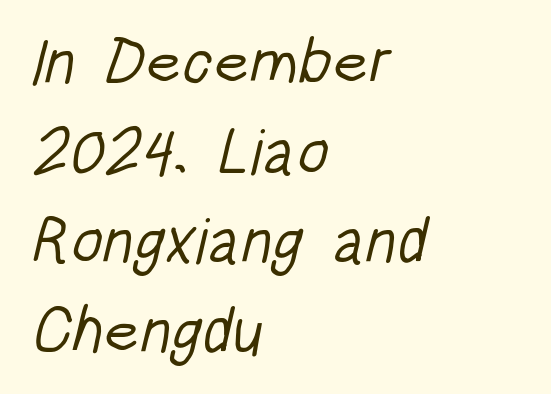
{"serif": "no", "bold": "no", "weight": "light", "width": "condensed", "stroke_contrast": "low", "x_height": "large", "monospaced": "no", "underline": "no", "align": "left", "line_spacing": "normal", "line_spacing_ratio": 1.4, "letter_spacing": "normal", "letter_spacing_em": 0.0, "glyph_px": 64}
